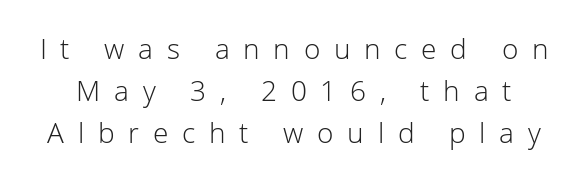
The designer left line spacing at the default. Italic: no, the glyphs are upright roman. Does extra space separate the letters? Yes, quite a lot of it. Check the space under the baseline: it is left empty. No letter is thick-stroked: the sample isn't bold.
